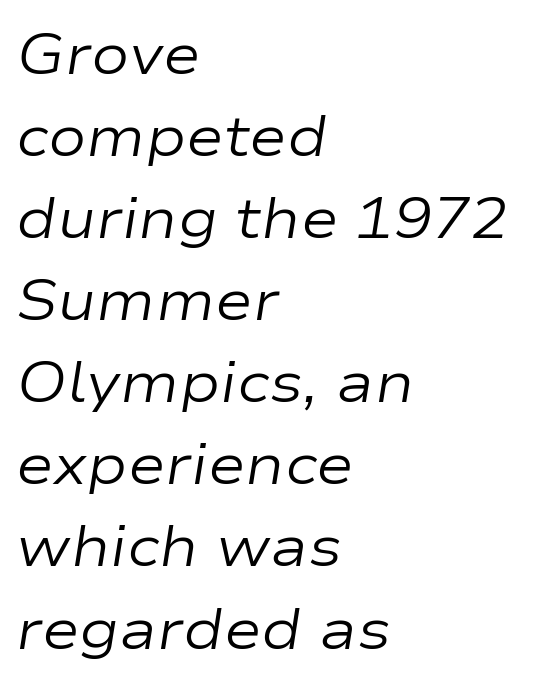
{"italic": "yes", "lean": "right", "slant_degrees": 9, "bold": "no", "weight": "regular", "width": "wide", "stroke_contrast": "low", "x_height": "medium", "monospaced": "no", "underline": "no", "align": "left", "line_spacing": "normal", "line_spacing_ratio": 1.44, "letter_spacing": "normal", "letter_spacing_em": 0.0, "glyph_px": 57}
